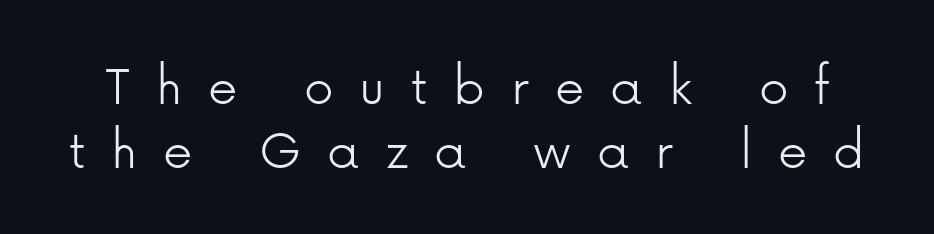
{"serif": "no", "italic": "no", "bold": "no", "weight": "light", "width": "normal", "stroke_contrast": "low", "x_height": "medium", "monospaced": "no", "underline": "no", "line_spacing": "tight", "line_spacing_ratio": 1.09, "letter_spacing": "wide", "letter_spacing_em": 0.44, "glyph_px": 59}
